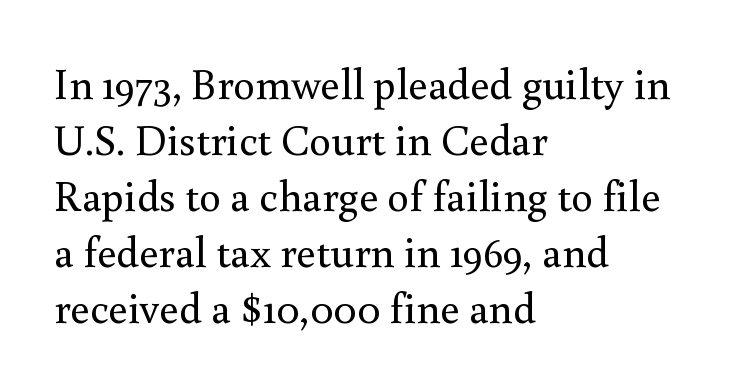
{"serif": "yes", "italic": "no", "bold": "no", "weight": "regular", "width": "normal", "stroke_contrast": "medium", "x_height": "small", "monospaced": "no", "underline": "no", "align": "left", "line_spacing": "normal", "line_spacing_ratio": 1.3, "letter_spacing": "normal", "letter_spacing_em": 0.0, "glyph_px": 43}
